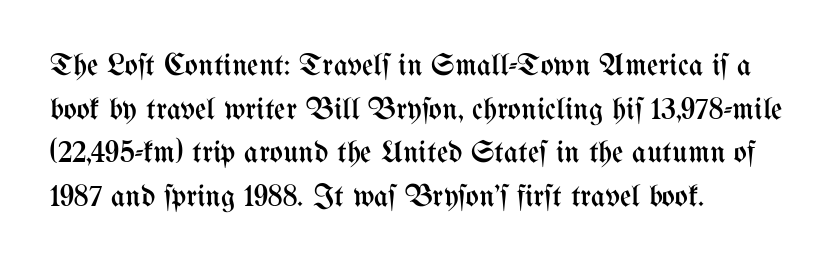
Q: Is the text bold? A: No.
Q: Is the text italic (slanted)? A: No, it is upright.
Q: Is the text underlined? A: No.
Q: How is the paragraph aligned? A: Left-aligned.
Q: Is the spacing between letters normal or unusually wide? A: Normal.
Q: Is the spacing between lines tight, normal or loose? A: Normal.
Q: Width (condensed, normal, or wide)? A: Condensed.
Q: Stroke contrast? A: Medium.
Q: x-height? A: Medium.
Q: Monospaced? A: No.
